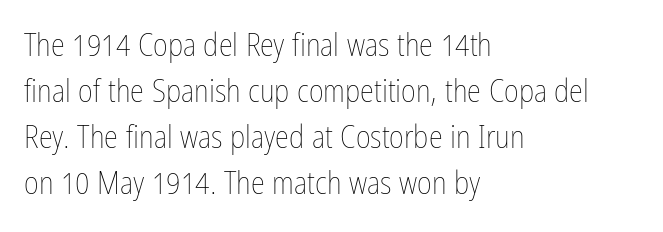
{"italic": "no", "bold": "no", "weight": "thin", "width": "condensed", "stroke_contrast": "low", "x_height": "medium", "monospaced": "no", "underline": "no", "align": "left", "line_spacing": "normal", "line_spacing_ratio": 1.44, "letter_spacing": "normal", "letter_spacing_em": 0.0, "glyph_px": 32}
